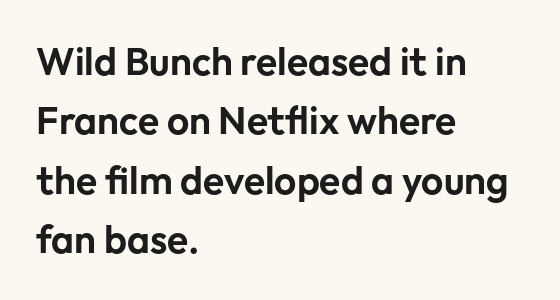
The image shows 39 px sans-serif type, upright; set left-aligned, normal line spacing (1.52x), normal letter spacing, not underlined; low stroke contrast and a medium x-height.
